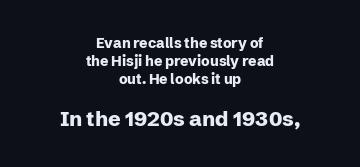
Q: Is the text bold? A: Yes.
Q: Is the text italic (slanted)? A: No, it is upright.
Q: Is the text underlined? A: No.
Q: How is the paragraph aligned? A: Centered.
Q: Is the spacing between letters normal or unusually wide? A: Normal.
Q: Is the spacing between lines tight, normal or loose? A: Normal.
Q: Which block of text is set in a larger size, the first (top) or the second (bottom)? A: The second (bottom) one.
